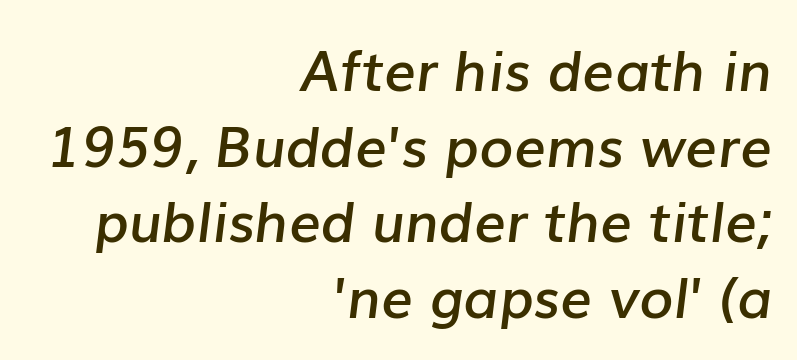
A flush-right, rag-left setting is used for this passage. Caption: semibold face, moderately heavy strokes. Check the space under the baseline: it is left empty. What stands out about the letter spacing? Nothing — it is the standard amount. This block has exactly the height ordinary leading produces. Compared with ordinary roman type, these characters are visibly tilted.
